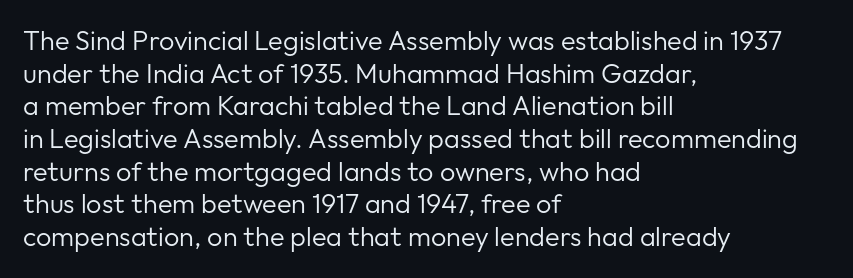
{"italic": "no", "bold": "no", "underline": "no", "align": "left", "line_spacing_ratio": 1.21, "letter_spacing": "normal", "letter_spacing_em": 0.0, "glyph_px": 27}
